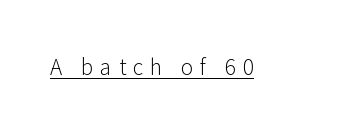
Is there an underline? Yes — a line sits under the letters. Is the stroke heavy? The answer is a plain regular-or-lighter. In terms of letterspacing, this is a distinctly airy, spread setting. The letters stand straight up with perfectly vertical stems.
